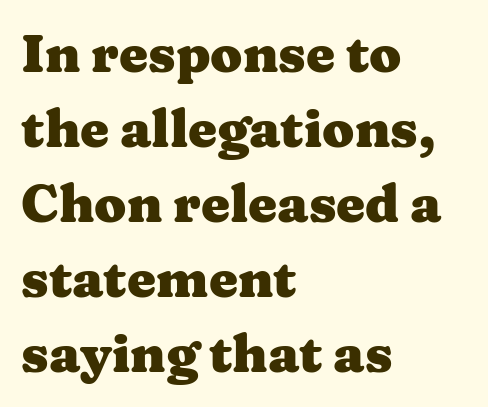
The image shows 52 px heavy, wide serif type, upright; set left-aligned, normal line spacing (1.44x), normal letter spacing, not underlined; medium stroke contrast and a medium x-height.
